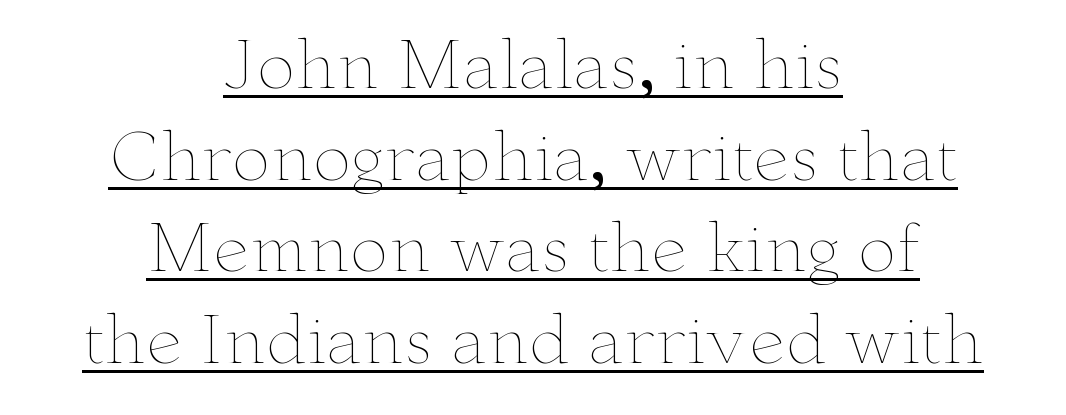
These lines stack symmetrically, like a column narrowing and widening about its center. The rendering uses natural spacing where letterforms have individual widths. The rendering uses the underline text-decoration. The leading is moderate, giving the passage an even texture. A typesetter would mark this as roman, not italic.
